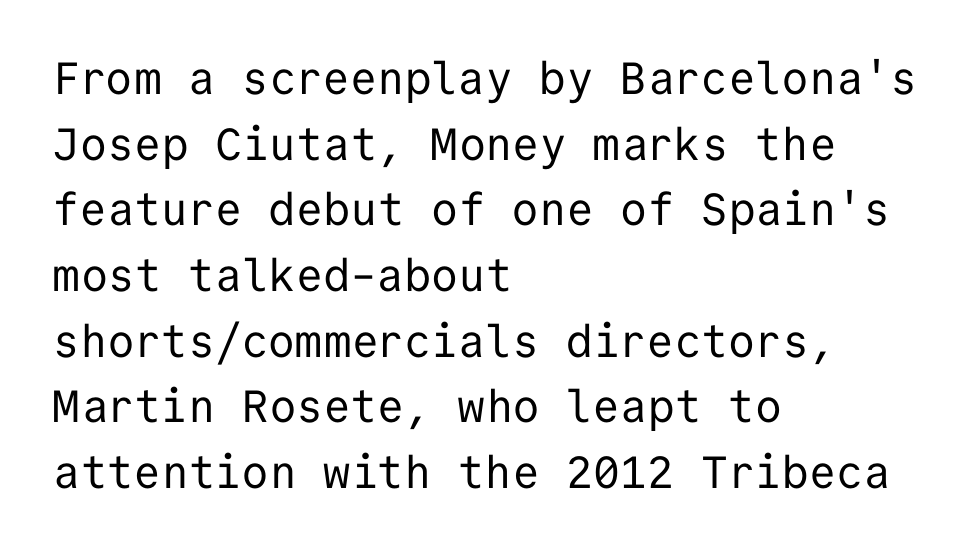
Q: Is the text bold? A: No.
Q: Is the text italic (slanted)? A: No, it is upright.
Q: Is the typeface a serif or a sans-serif typeface? A: Sans-serif.
Q: Is the text underlined? A: No.
Q: How is the paragraph aligned? A: Left-aligned.
Q: Is the spacing between letters normal or unusually wide? A: Normal.
Q: Is the spacing between lines tight, normal or loose? A: Normal.
Q: Width (condensed, normal, or wide)? A: Normal.
Q: Stroke contrast? A: Low.
Q: x-height? A: Medium.
Q: Monospaced? A: Yes.
